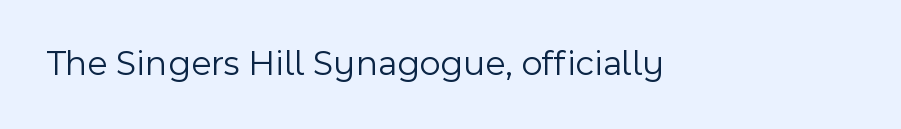
The image shows 36 px light sans-serif type, upright; set normal letter spacing, not underlined; a medium x-height.
